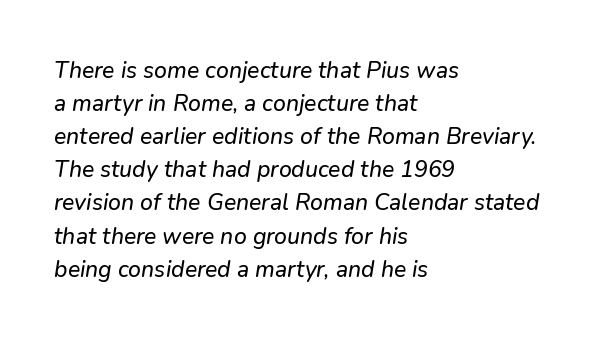
The image shows 23 px text type, italic (leaning right); set left-aligned, normal line spacing (1.44x), normal letter spacing, not underlined.
